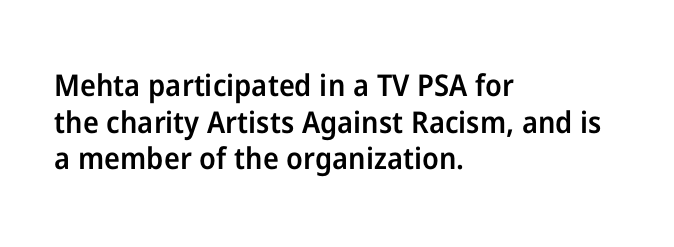
Q: Is the text bold? A: Semi-bold.
Q: Is the text italic (slanted)? A: No, it is upright.
Q: Is the typeface a serif or a sans-serif typeface? A: Sans-serif.
Q: Is the text underlined? A: No.
Q: How is the paragraph aligned? A: Left-aligned.
Q: Is the spacing between letters normal or unusually wide? A: Normal.
Q: Width (condensed, normal, or wide)? A: Normal.
Q: Stroke contrast? A: Low.
Q: x-height? A: Medium.
Q: Monospaced? A: No.
